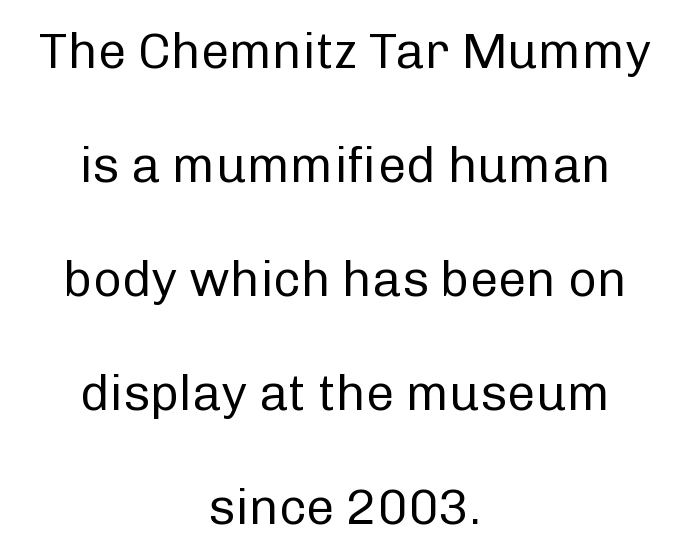
Stems here are at most as thick as an everyday book face. This rendering employs a face without finishing strokes, i.e., a sans-serif. These lines were composed using upright roman letters. Words appear dense and cohesive because spacing is normal. Rule under the text: the space is simply empty.
